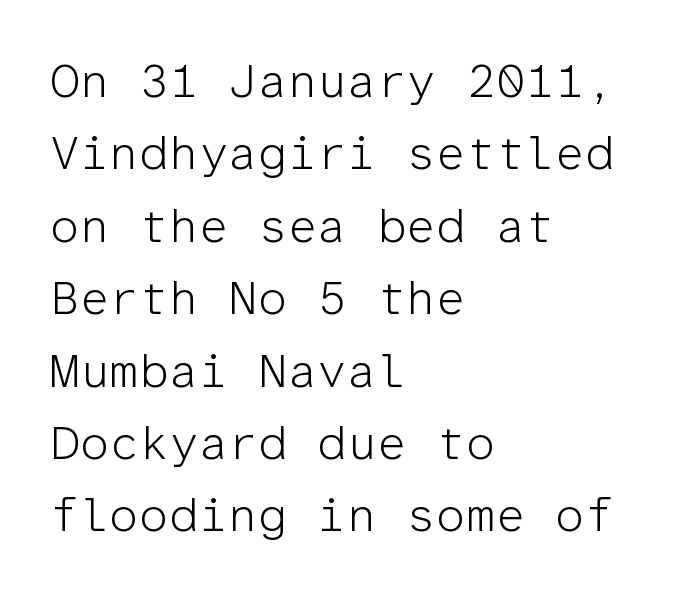
Q: Is the text bold? A: No.
Q: Is the text italic (slanted)? A: No, it is upright.
Q: Is the typeface a serif or a sans-serif typeface? A: Sans-serif.
Q: Is the text underlined? A: No.
Q: How is the paragraph aligned? A: Left-aligned.
Q: Is the spacing between letters normal or unusually wide? A: Normal.
Q: Is the spacing between lines tight, normal or loose? A: Normal.
Q: Width (condensed, normal, or wide)? A: Normal.
Q: Stroke contrast? A: Low.
Q: x-height? A: Medium.
Q: Monospaced? A: Yes.
